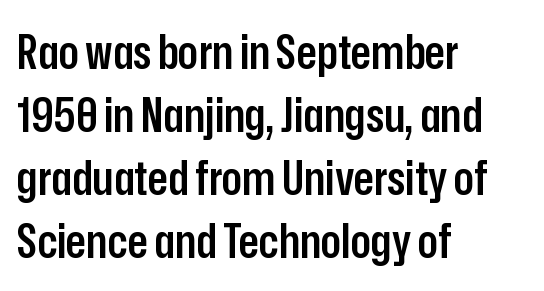
The image shows 47 px semibold, condensed sans-serif type, upright; set left-aligned, normal line spacing (1.34x), normal letter spacing, not underlined; low stroke contrast and a medium x-height.
